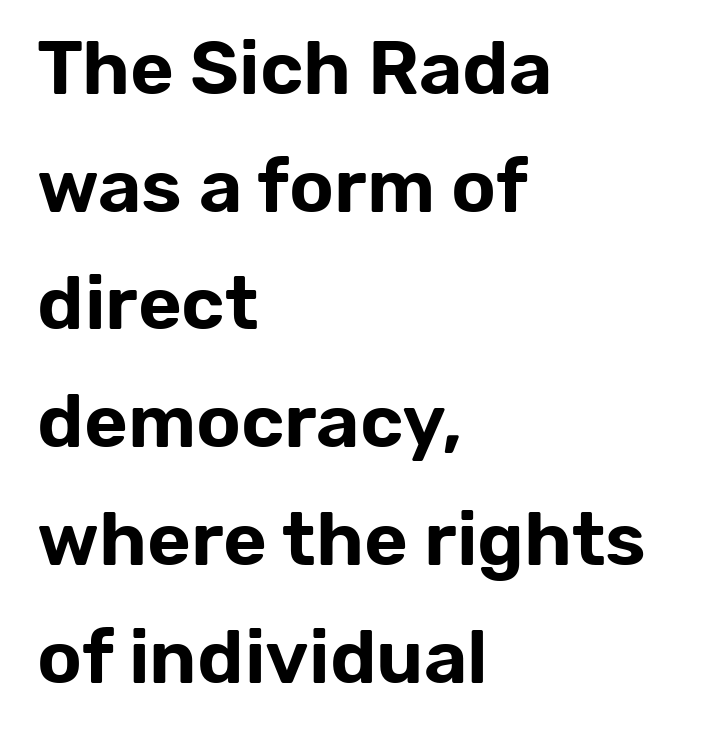
Q: Is the text italic (slanted)? A: No, it is upright.
Q: Is the typeface a serif or a sans-serif typeface? A: Sans-serif.
Q: Is the text underlined? A: No.
Q: How is the paragraph aligned? A: Left-aligned.
Q: Is the spacing between letters normal or unusually wide? A: Normal.
Q: Is the spacing between lines tight, normal or loose? A: Normal.
Q: Width (condensed, normal, or wide)? A: Normal.
Q: Stroke contrast? A: Low.
Q: x-height? A: Medium.
Q: Monospaced? A: No.
